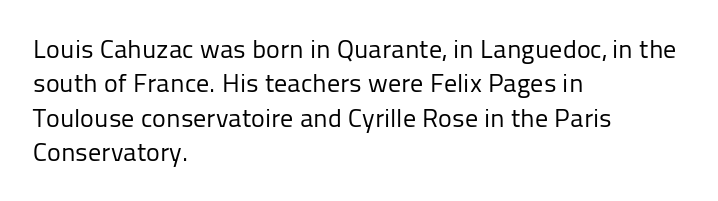
Q: Is the text bold? A: No.
Q: Is the text italic (slanted)? A: No, it is upright.
Q: Is the text underlined? A: No.
Q: How is the paragraph aligned? A: Left-aligned.
Q: Is the spacing between letters normal or unusually wide? A: Normal.
Q: Is the spacing between lines tight, normal or loose? A: Normal.
